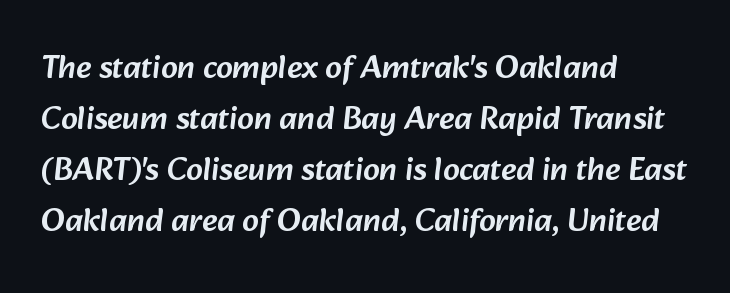
A typesetter would call this leading conventional body-copy spacing. Is the letter spacing exaggerated? No — it looks like the ordinary default. Each letter's strokes conclude bluntly, with no projecting serifs. Think of a printed novel: that variable character pitch is what you see here.
